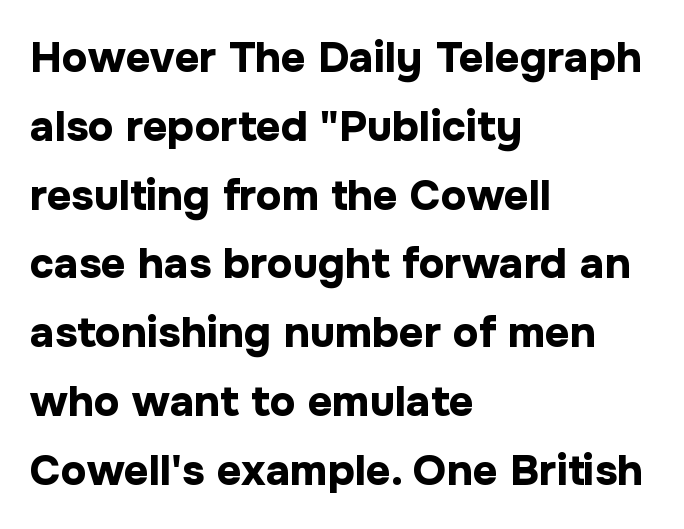
Q: Is the text bold? A: Yes.
Q: Is the text italic (slanted)? A: No, it is upright.
Q: Is the typeface a serif or a sans-serif typeface? A: Sans-serif.
Q: Is the text underlined? A: No.
Q: How is the paragraph aligned? A: Left-aligned.
Q: Is the spacing between letters normal or unusually wide? A: Normal.
Q: Is the spacing between lines tight, normal or loose? A: Normal.
Q: Width (condensed, normal, or wide)? A: Normal.
Q: Stroke contrast? A: Low.
Q: x-height? A: Medium.
Q: Monospaced? A: No.
